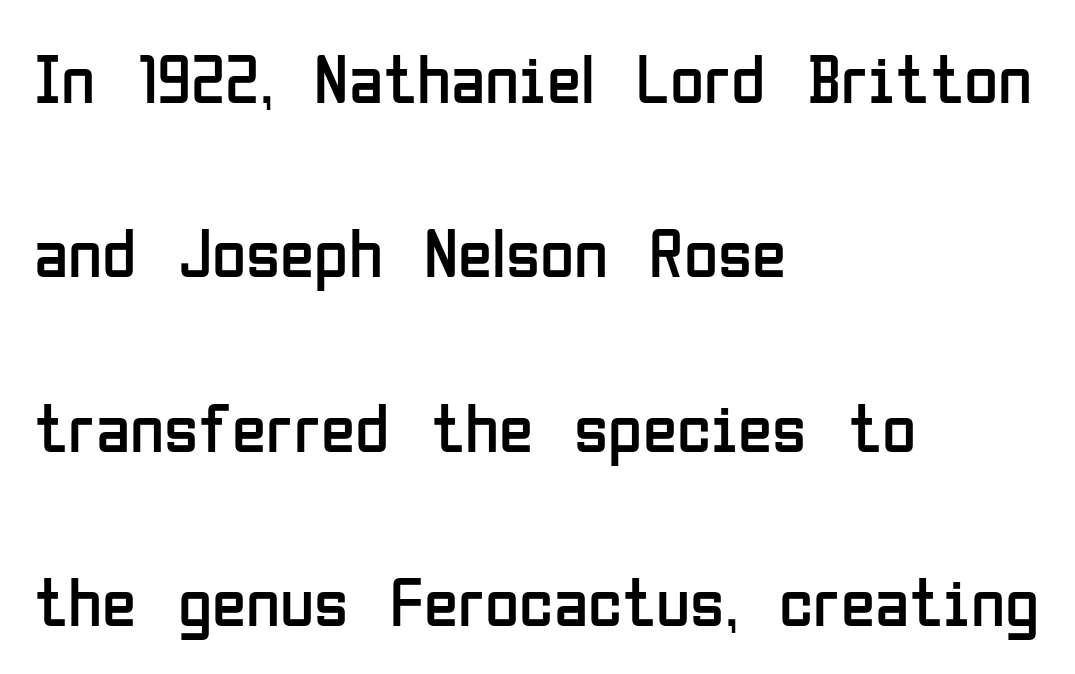
Unlike a traditional serif, this face leaves its strokes unadorned. Varying glyph widths throughout — classic text-font behaviour. These glyphs show unthickened strokes, regular width or finer. In terms of letterspacing, this is plain default setting.
